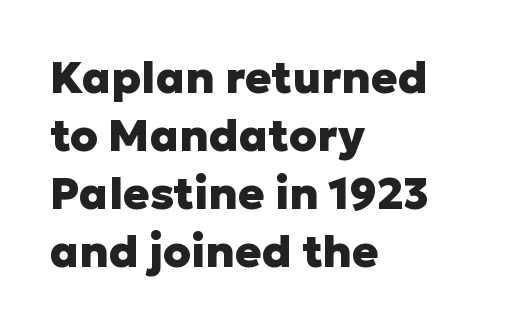
Q: Is the text bold? A: Yes.
Q: Is the text italic (slanted)? A: No, it is upright.
Q: Is the typeface a serif or a sans-serif typeface? A: Sans-serif.
Q: Is the text underlined? A: No.
Q: How is the paragraph aligned? A: Left-aligned.
Q: Is the spacing between letters normal or unusually wide? A: Normal.
Q: Is the spacing between lines tight, normal or loose? A: Normal.
Q: Width (condensed, normal, or wide)? A: Normal.
Q: Stroke contrast? A: Low.
Q: x-height? A: Medium.
Q: Monospaced? A: No.
